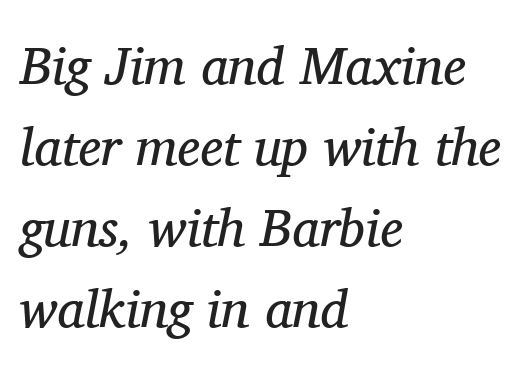
The image shows 53 px regular-weight serif type, italic (leaning right); set left-aligned, normal line spacing (1.53x), normal letter spacing, not underlined; medium stroke contrast and a medium x-height.
